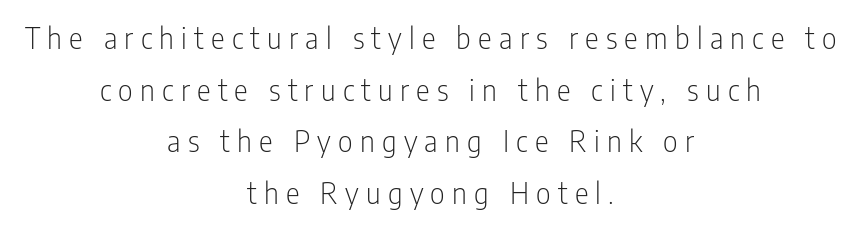
You can tell from the bare stems that sans-serif type was used. Spacing between characters has been opened up far beyond the box default. Weight class: somewhere from thin through regular. The lines are quadded center.
